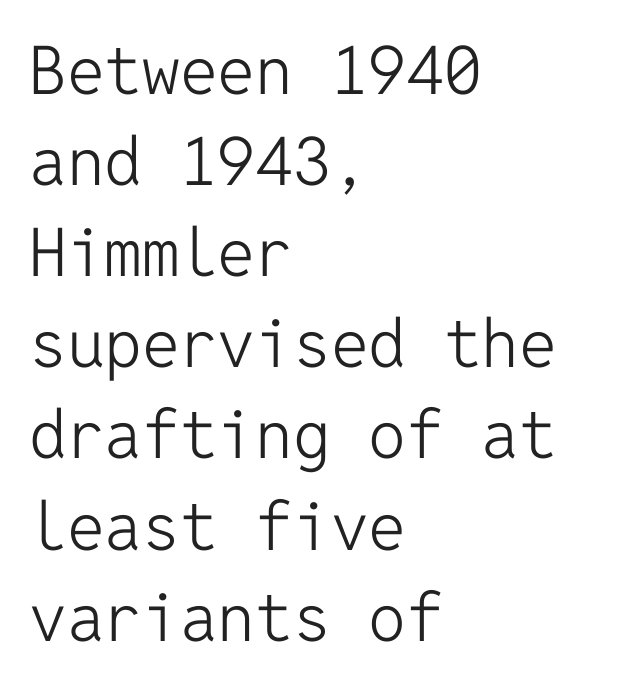
The image shows 67 px light sans-serif type, upright, monospaced; set left-aligned, normal line spacing (1.36x), normal letter spacing, not underlined; low stroke contrast and a medium x-height.
